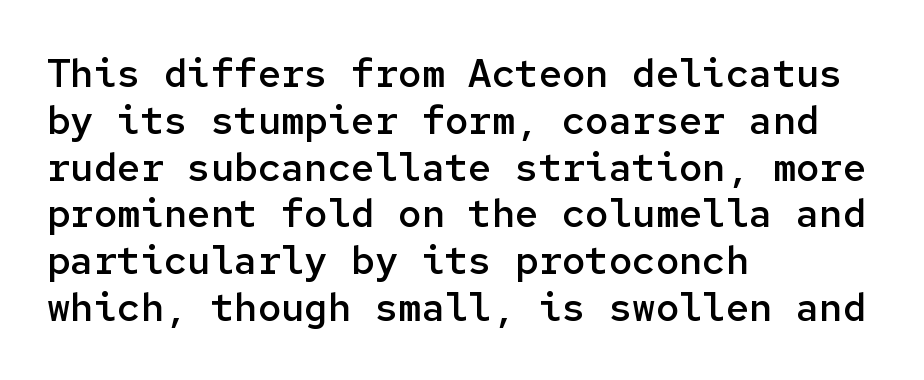
{"serif": "no", "italic": "no", "bold": "semi", "weight": "semibold", "width": "normal", "stroke_contrast": "low", "x_height": "medium", "monospaced": "yes", "underline": "no", "align": "left", "line_spacing_ratio": 1.2, "letter_spacing": "normal", "letter_spacing_em": 0.0, "glyph_px": 39}
